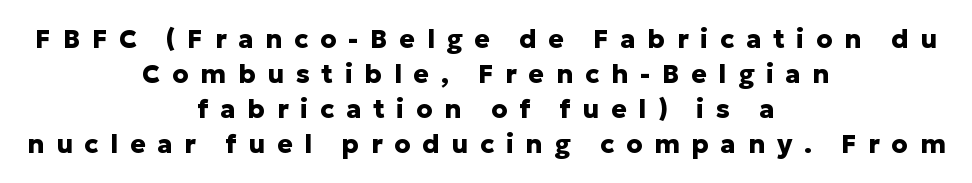
{"italic": "no", "bold": "yes", "underline": "no", "align": "center", "line_spacing": "normal", "line_spacing_ratio": 1.34, "letter_spacing": "wide", "letter_spacing_em": 0.45, "glyph_px": 26}
